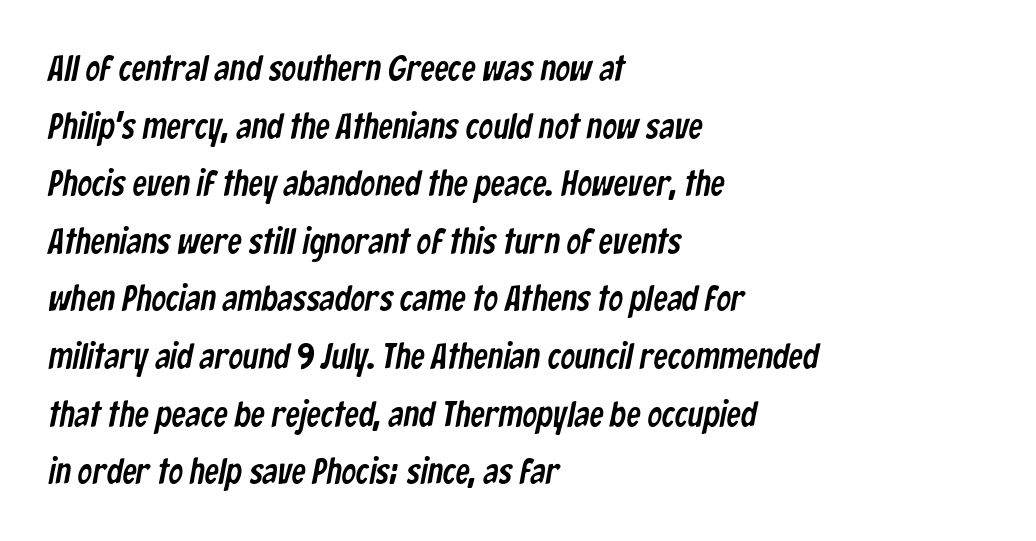
The image shows 36 px condensed sans-serif type; set left-aligned, normal line spacing (1.6x), normal letter spacing, not underlined; low stroke contrast and a medium x-height.
